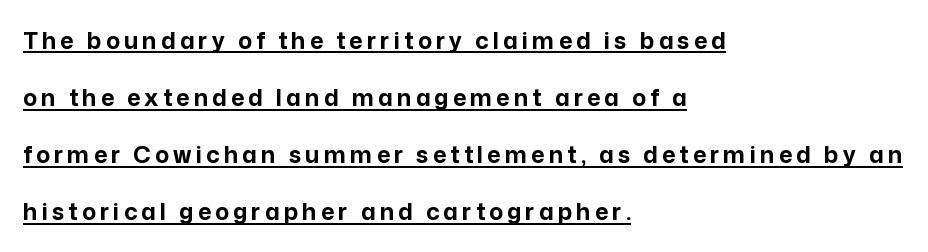
The image shows 23 px bold type, upright; set left-aligned, loose line spacing (2.48x), underlined.
